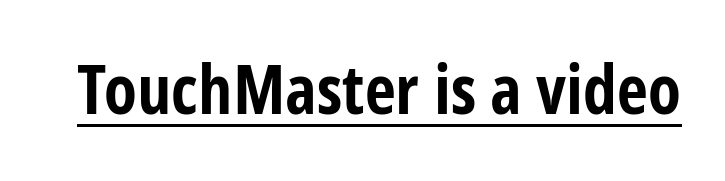
Q: Is the text bold? A: Yes.
Q: Is the text italic (slanted)? A: No, it is upright.
Q: Is the typeface a serif or a sans-serif typeface? A: Sans-serif.
Q: Is the text underlined? A: Yes.
Q: Is the spacing between letters normal or unusually wide? A: Normal.
Q: Width (condensed, normal, or wide)? A: Condensed.
Q: Stroke contrast? A: Low.
Q: x-height? A: Medium.
Q: Monospaced? A: No.
